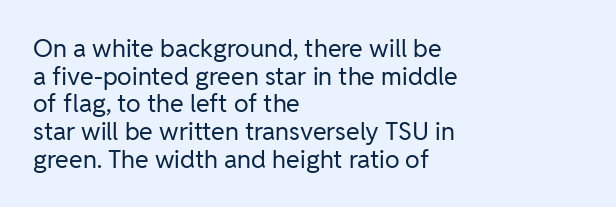
Q: Is the text bold? A: No.
Q: Is the text italic (slanted)? A: No, it is upright.
Q: Is the text underlined? A: No.
Q: How is the paragraph aligned? A: Left-aligned.
Q: Is the spacing between letters normal or unusually wide? A: Normal.
Q: Is the spacing between lines tight, normal or loose? A: Tight.
